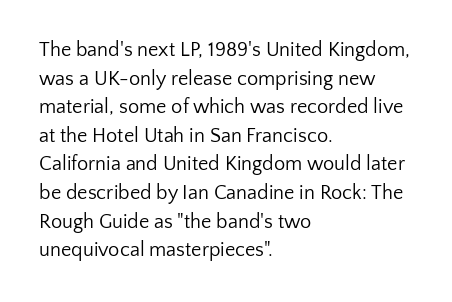
Honestly, the letter spacing is just normal — you wouldn't notice it. Every row of glyphs begins at an identical x-position on the left. The lettering holds an erect, upright posture throughout. A typesetter would call this leading conventional body-copy spacing.
